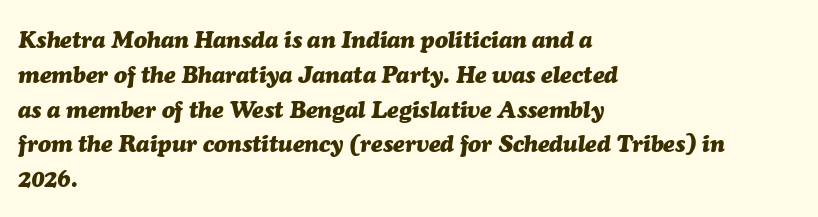
{"italic": "yes", "lean": "right", "slant_degrees": 7, "bold": "yes", "underline": "no", "align": "left", "line_spacing": "normal", "line_spacing_ratio": 1.45, "letter_spacing": "normal", "letter_spacing_em": 0.0, "glyph_px": 24}
